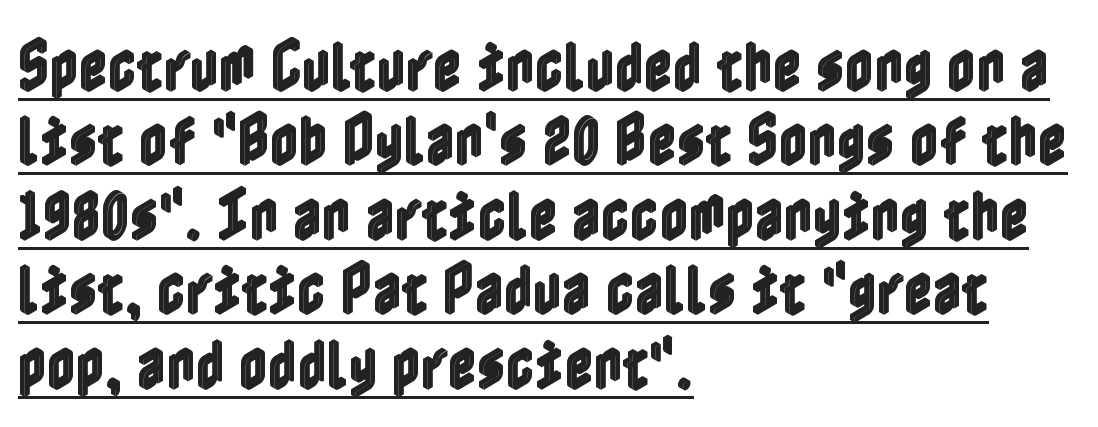
The image shows 56 px condensed type, upright; set left-aligned, normal line spacing (1.33x), normal letter spacing, underlined; a medium x-height.
